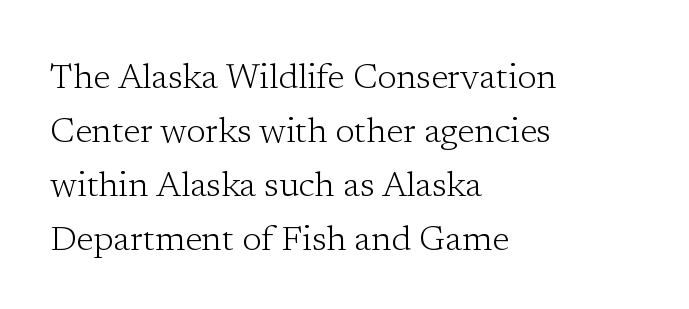
{"serif": "yes", "italic": "no", "bold": "no", "weight": "light", "width": "normal", "stroke_contrast": "low", "x_height": "medium", "monospaced": "no", "underline": "no", "align": "left", "line_spacing": "normal", "line_spacing_ratio": 1.54, "letter_spacing": "normal", "letter_spacing_em": 0.0, "glyph_px": 35}
